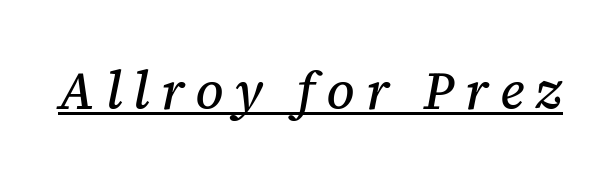
{"serif": "yes", "italic": "yes", "lean": "right", "slant_degrees": 12, "width": "normal", "stroke_contrast": "medium", "x_height": "medium", "monospaced": "no", "underline": "yes", "letter_spacing": "wide", "letter_spacing_em": 0.21, "glyph_px": 53}
